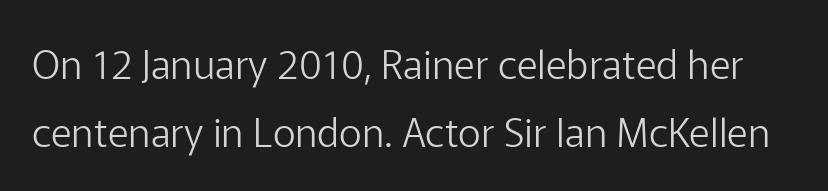
{"serif": "no", "italic": "no", "bold": "no", "weight": "light", "width": "normal", "stroke_contrast": "low", "x_height": "medium", "monospaced": "no", "underline": "no", "line_spacing": "normal", "line_spacing_ratio": 1.69, "letter_spacing": "normal", "letter_spacing_em": 0.0, "glyph_px": 40}
